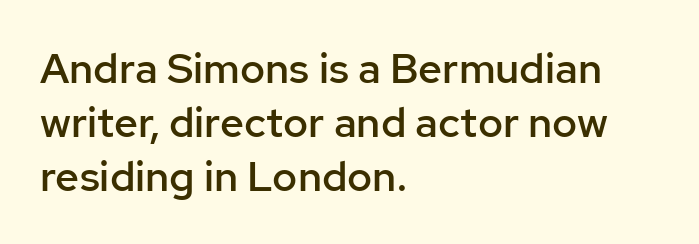
{"serif": "no", "italic": "no", "bold": "semi", "weight": "semibold", "width": "normal", "stroke_contrast": "low", "x_height": "medium", "monospaced": "no", "underline": "no", "align": "left", "line_spacing": "normal", "line_spacing_ratio": 1.28, "letter_spacing": "normal", "letter_spacing_em": 0.0, "glyph_px": 42}
